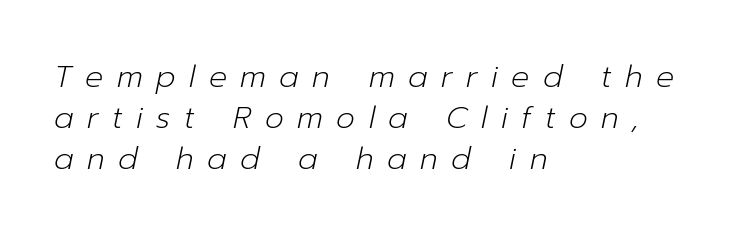
{"italic": "yes", "lean": "right", "slant_degrees": 12, "bold": "no", "weight": "light", "width": "normal", "stroke_contrast": "low", "x_height": "medium", "monospaced": "no", "underline": "no", "align": "left", "line_spacing": "normal", "line_spacing_ratio": 1.36, "letter_spacing": "wide", "letter_spacing_em": 0.45, "glyph_px": 30}
